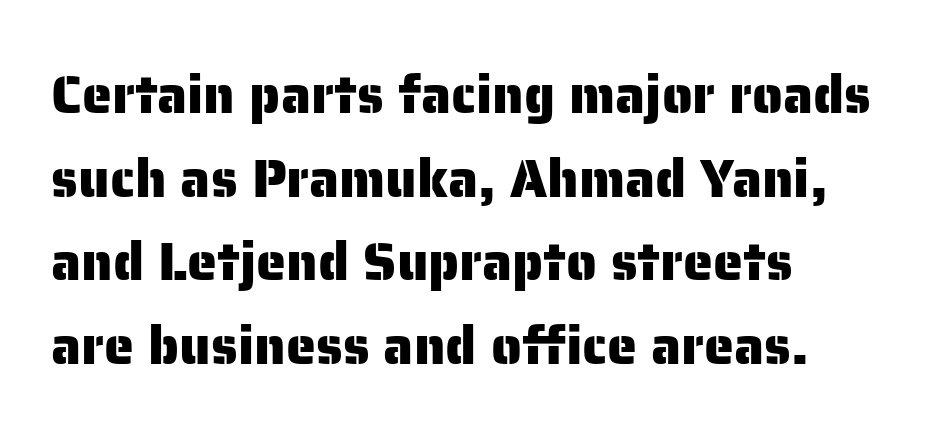
Do the letters lean? They stand straight. The tracking reads as untouched default to a designer's eye. The words here are not underlined. The passage is arranged the way most books set body copy — flush left. This block has exactly the height ordinary leading produces.
